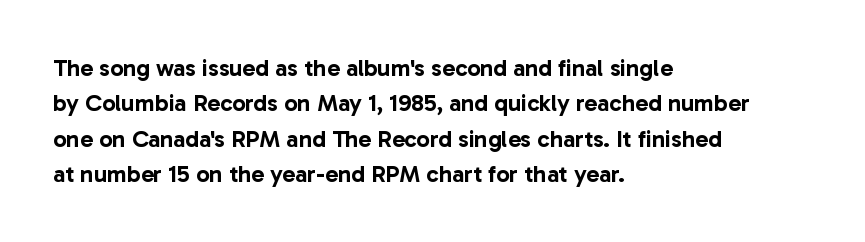
The image shows 24 px text type, upright; set left-aligned, normal line spacing (1.47x), normal letter spacing, not underlined.
